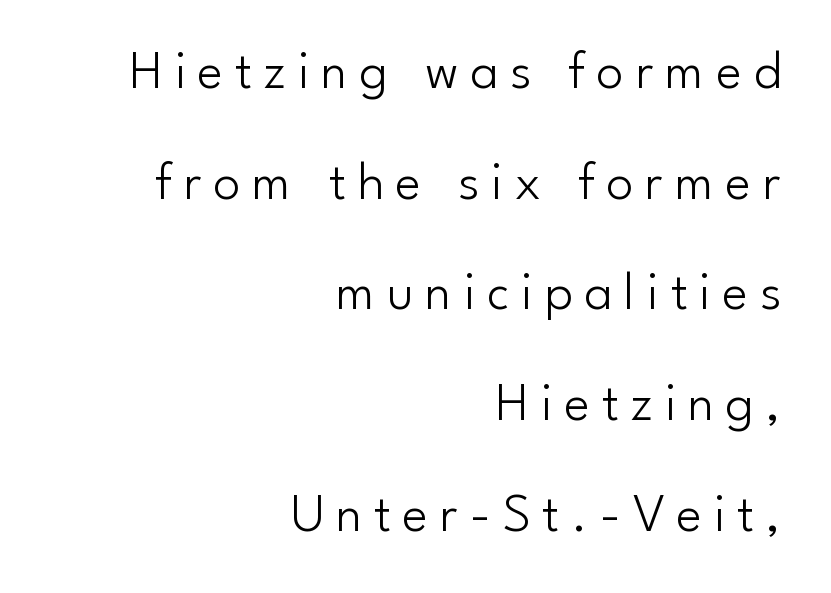
Q: Is the text bold? A: No.
Q: Is the text italic (slanted)? A: No, it is upright.
Q: Is the typeface a serif or a sans-serif typeface? A: Sans-serif.
Q: Is the text underlined? A: No.
Q: How is the paragraph aligned? A: Right-aligned.
Q: Is the spacing between letters normal or unusually wide? A: Unusually wide.
Q: Is the spacing between lines tight, normal or loose? A: Loose.
Q: Width (condensed, normal, or wide)? A: Normal.
Q: Stroke contrast? A: Low.
Q: x-height? A: Small.
Q: Monospaced? A: No.
